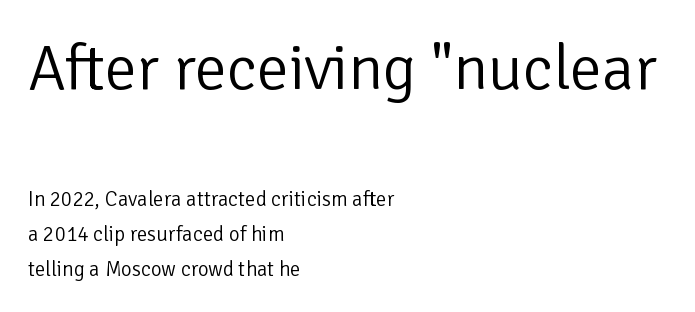
Q: Is the text bold? A: No.
Q: Is the text italic (slanted)? A: No, it is upright.
Q: Is the typeface a serif or a sans-serif typeface? A: Sans-serif.
Q: Is the text underlined? A: No.
Q: How is the paragraph aligned? A: Left-aligned.
Q: Is the spacing between letters normal or unusually wide? A: Normal.
Q: Is the spacing between lines tight, normal or loose? A: Normal.
Q: Which block of text is set in a larger size, the first (top) or the second (bottom)? A: The first (top) one.
Q: Width (condensed, normal, or wide)? A: Normal.
Q: Stroke contrast? A: Low.
Q: x-height? A: Medium.
Q: Monospaced? A: No.
